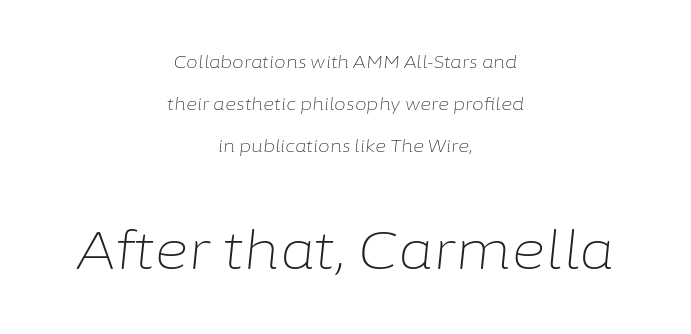
Is the lower block the larger one? Yes — the lower block carries the bigger type. Compared with typical paragraphs, the rows here are farther apart. The letterforms sit shoulder to shoulder at normal distance. These lines were composed using italics.
